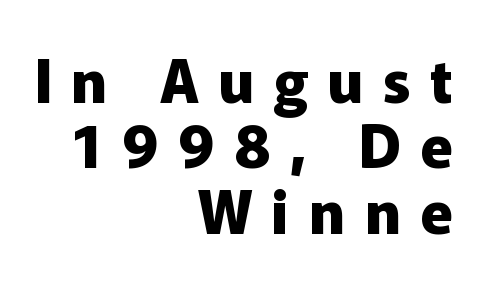
Q: Is the text bold? A: Yes.
Q: Is the text italic (slanted)? A: No, it is upright.
Q: Is the typeface a serif or a sans-serif typeface? A: Sans-serif.
Q: Is the text underlined? A: No.
Q: How is the paragraph aligned? A: Right-aligned.
Q: Is the spacing between letters normal or unusually wide? A: Unusually wide.
Q: Is the spacing between lines tight, normal or loose? A: Tight.
Q: Width (condensed, normal, or wide)? A: Normal.
Q: Stroke contrast? A: Low.
Q: x-height? A: Medium.
Q: Monospaced? A: No.
